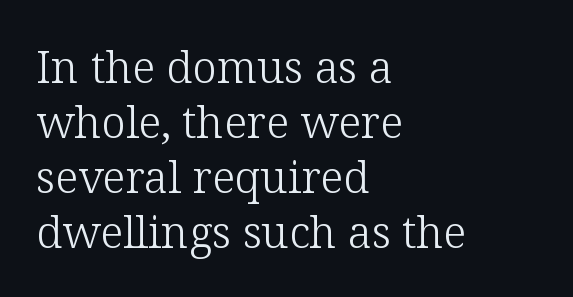
Q: Is the text bold? A: No.
Q: Is the text italic (slanted)? A: No, it is upright.
Q: Is the typeface a serif or a sans-serif typeface? A: Serif.
Q: Is the text underlined? A: No.
Q: How is the paragraph aligned? A: Left-aligned.
Q: Is the spacing between letters normal or unusually wide? A: Normal.
Q: Is the spacing between lines tight, normal or loose? A: Normal.
Q: Width (condensed, normal, or wide)? A: Normal.
Q: Stroke contrast? A: Low.
Q: x-height? A: Medium.
Q: Monospaced? A: No.
